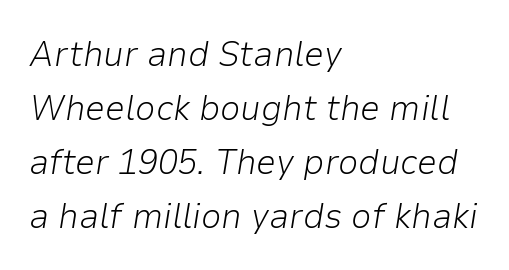
{"italic": "yes", "lean": "right", "slant_degrees": 9, "bold": "no", "weight": "light", "width": "normal", "stroke_contrast": "low", "x_height": "medium", "monospaced": "no", "underline": "no", "align": "left", "line_spacing": "normal", "line_spacing_ratio": 1.5, "letter_spacing": "normal", "letter_spacing_em": 0.0, "glyph_px": 36}
